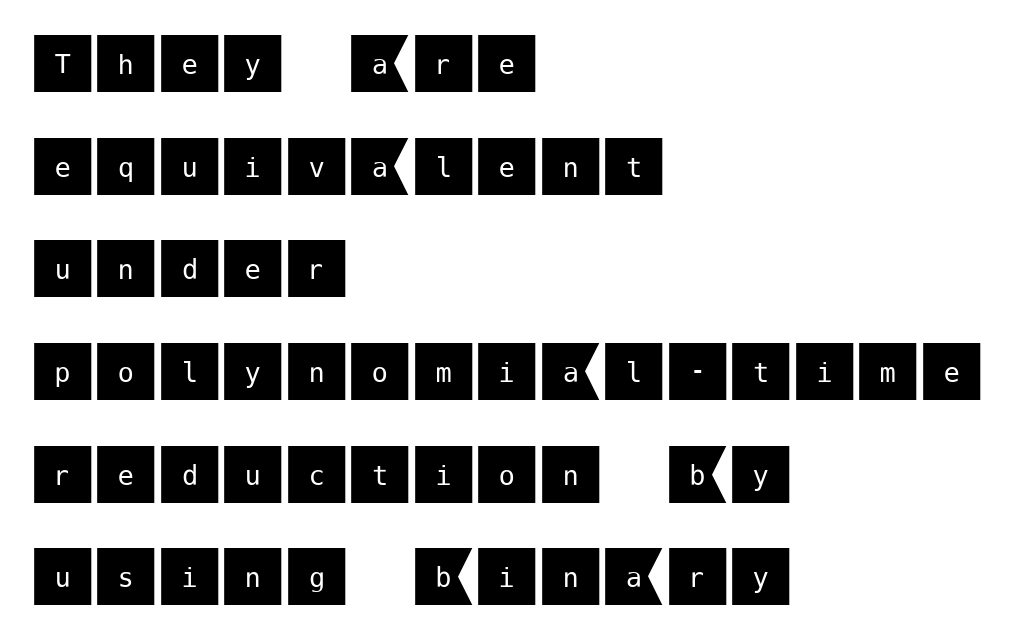
Q: Is the text italic (slanted)? A: No, it is upright.
Q: Is the typeface a serif or a sans-serif typeface? A: Sans-serif.
Q: Is the text underlined? A: No.
Q: How is the paragraph aligned? A: Left-aligned.
Q: Is the spacing between letters normal or unusually wide? A: Normal.
Q: Is the spacing between lines tight, normal or loose? A: Normal.
Q: Width (condensed, normal, or wide)? A: Normal.
Q: Stroke contrast? A: Medium.
Q: x-height? A: Large.
